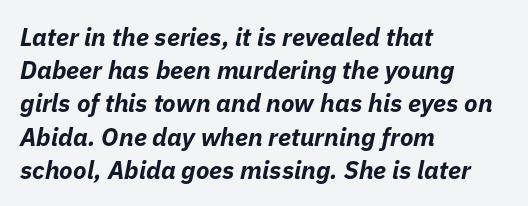
Bare-footed words on every line. Each new line begins a customary step beneath the previous one. If you drew a ruler down the left edge, every line would touch it. Spacing between characters is what you'd get straight out of the box. Would a proofreader flag this as italicized? Yes. These lines carry a lot of weight — the face is fully bold.
